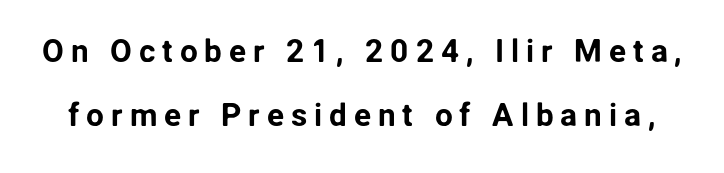
Proportional: the letters do not fall into vertical columns. Descenders hang freely into open space. The space between consecutive lines is lavish. Check where the strokes stop: nothing finishes them off — pure sans. This sample uses an upright cut, with every glyph sitting square on the baseline.
